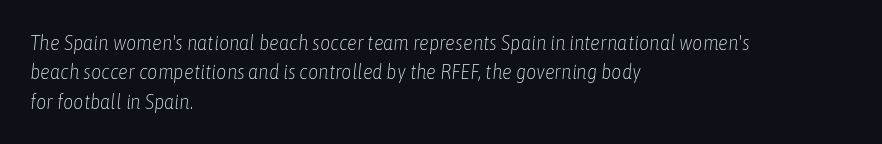
Q: Is the text bold? A: No.
Q: Is the text italic (slanted)? A: Yes, it leans right by about 6 degrees.
Q: Is the text underlined? A: No.
Q: How is the paragraph aligned? A: Left-aligned.
Q: Is the spacing between letters normal or unusually wide? A: Normal.
Q: Is the spacing between lines tight, normal or loose? A: Normal.
